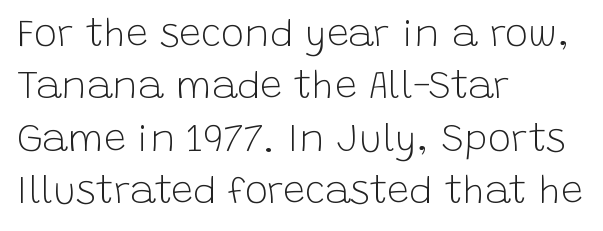
The image shows 39 px light sans-serif type, upright; set left-aligned, normal line spacing (1.34x), normal letter spacing, not underlined; low stroke contrast and a large x-height.
